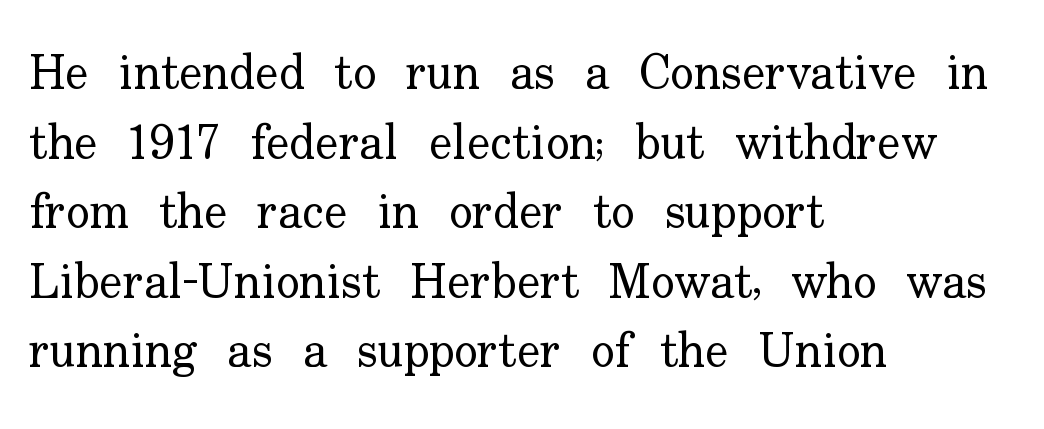
{"serif": "yes", "italic": "no", "bold": "no", "weight": "regular", "width": "normal", "stroke_contrast": "low", "x_height": "small", "monospaced": "no", "underline": "no", "align": "left", "line_spacing": "normal", "line_spacing_ratio": 1.42, "letter_spacing": "normal", "letter_spacing_em": 0.0, "glyph_px": 49}
